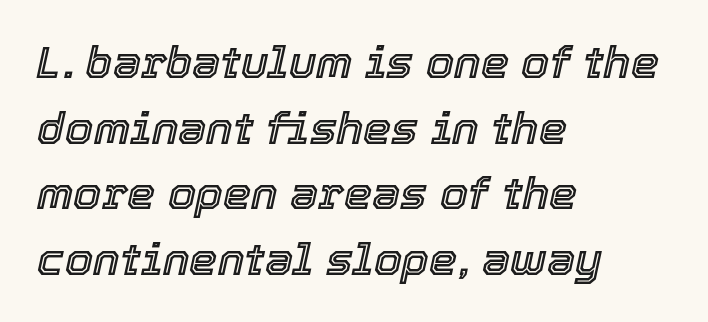
The image shows 45 px text type, italic (leaning right); set left-aligned, normal line spacing (1.46x), normal letter spacing, not underlined; a medium x-height.
